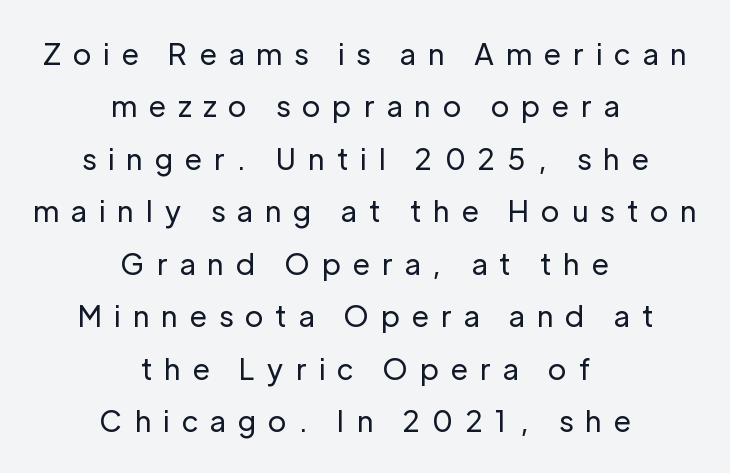
The image shows 29 px regular-weight sans-serif type, upright; set centered, line spacing 1.81x, unusually wide letter spacing (+0.43 em), not underlined; low stroke contrast and a medium x-height.
